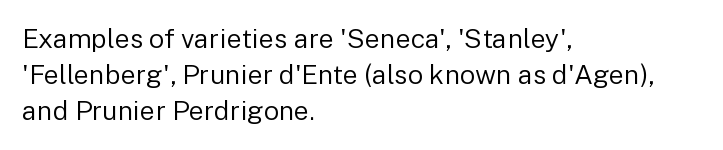
The image shows 27 px text type, upright; set left-aligned, normal line spacing (1.34x), normal letter spacing, not underlined.
